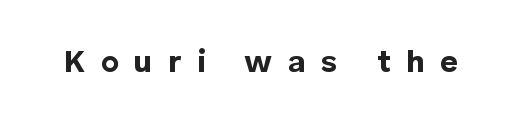
Q: Is the text bold? A: Yes.
Q: Is the text italic (slanted)? A: No, it is upright.
Q: Is the typeface a serif or a sans-serif typeface? A: Sans-serif.
Q: Is the text underlined? A: No.
Q: Is the spacing between letters normal or unusually wide? A: Unusually wide.
Q: Width (condensed, normal, or wide)? A: Normal.
Q: Stroke contrast? A: Low.
Q: x-height? A: Medium.
Q: Monospaced? A: No.
